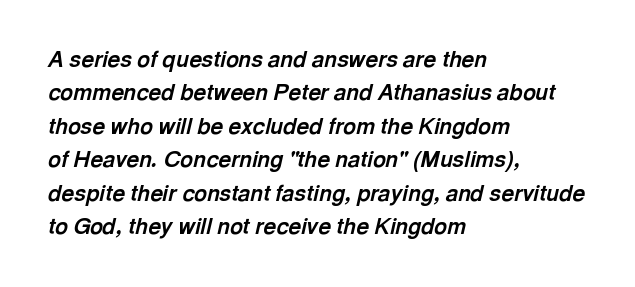
The paragraph shown leans on its left margin. Regular leading. Is the type slanted? Yes — the strokes lean at a clear angle. Underline: absent.
